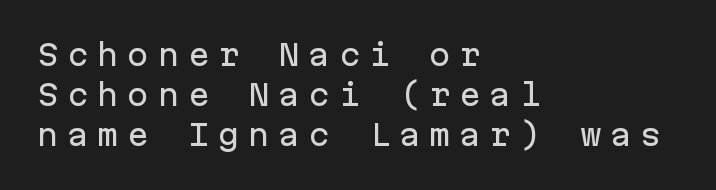
Check where the strokes stop: nothing finishes them off — pure sans. The words here are not underlined. In terms of letterspacing, this is a distinctly airy, spread setting. Each letter, wide or thin by design, is forced into the same width here. Which margin do the lines hug? The left one — the right edge is uneven.
